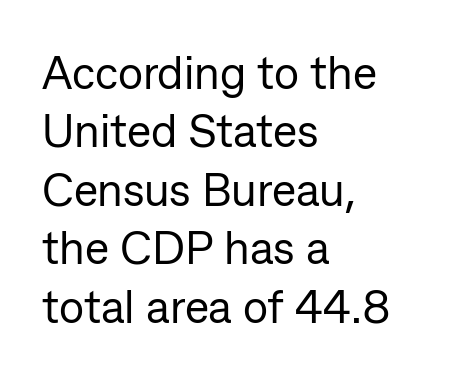
Q: Is the text bold? A: No.
Q: Is the text italic (slanted)? A: No, it is upright.
Q: Is the typeface a serif or a sans-serif typeface? A: Sans-serif.
Q: Is the text underlined? A: No.
Q: How is the paragraph aligned? A: Left-aligned.
Q: Is the spacing between letters normal or unusually wide? A: Normal.
Q: Is the spacing between lines tight, normal or loose? A: Normal.
Q: Width (condensed, normal, or wide)? A: Normal.
Q: Stroke contrast? A: Low.
Q: x-height? A: Medium.
Q: Monospaced? A: No.
